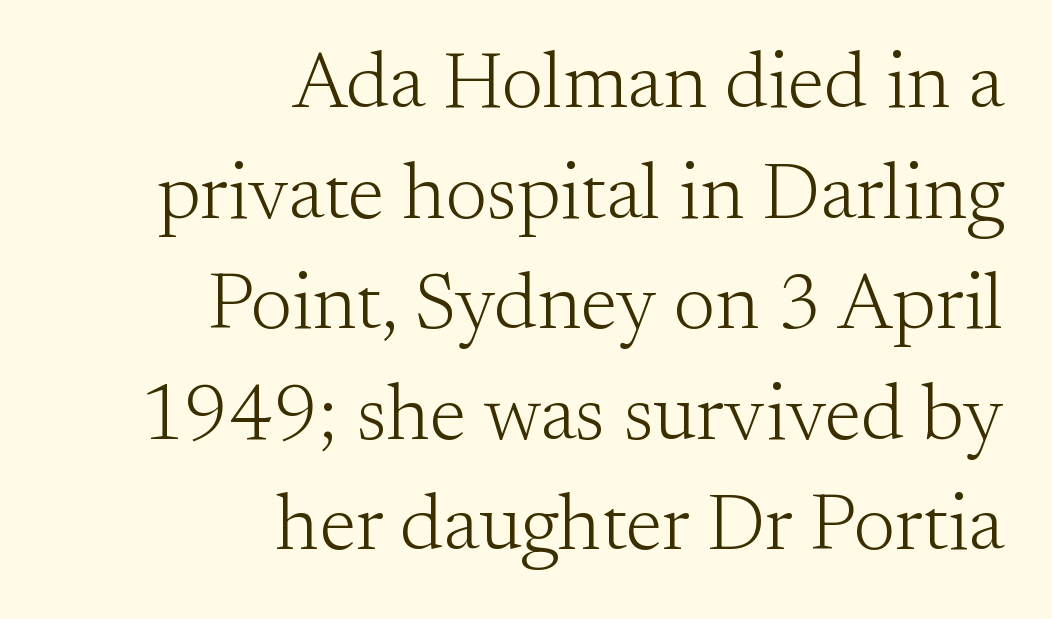
{"serif": "yes", "italic": "no", "bold": "no", "weight": "light", "width": "normal", "stroke_contrast": "medium", "x_height": "small", "monospaced": "no", "underline": "no", "align": "right", "line_spacing": "normal", "line_spacing_ratio": 1.4, "letter_spacing": "normal", "letter_spacing_em": 0.0, "glyph_px": 79}
